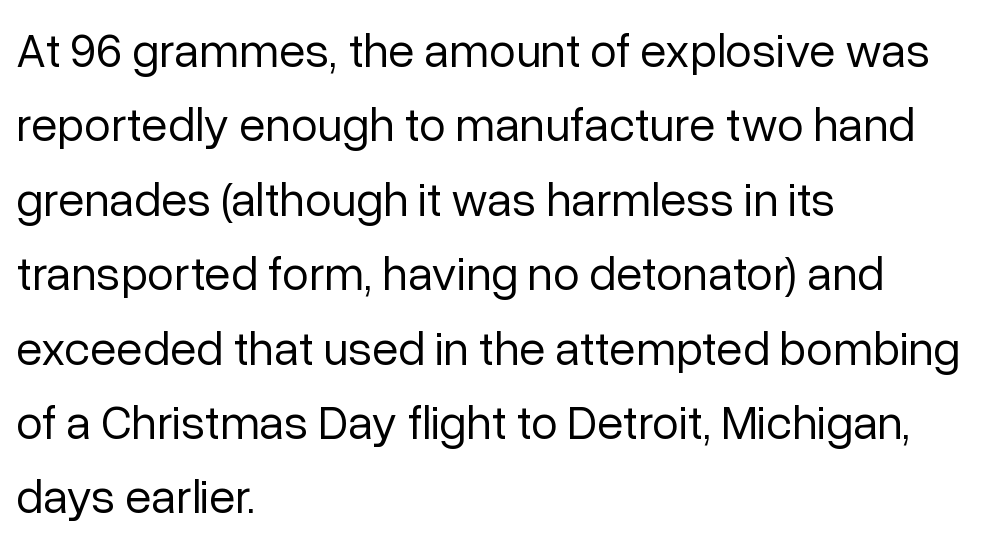
What kind of face is this? One without serifs — a sans. How would I describe the line gaps? Plain and ordinary. Tracking here is standard; glyphs follow each other at the usual distance. No extra ink here — the face is not bold. Nope, not italic — everything's standing straight. These lines are rendered in a variable-pitch font.
